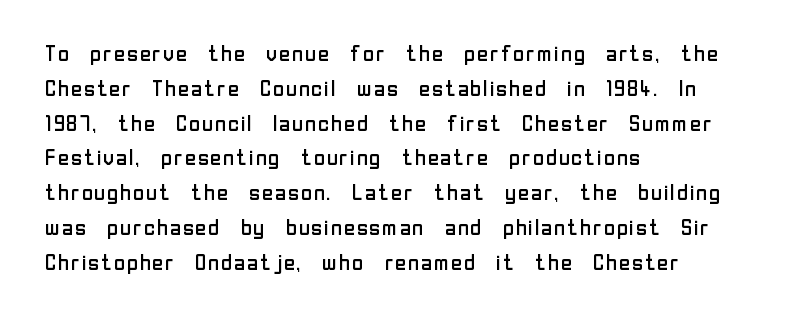
Q: Is the text bold? A: No.
Q: Is the text italic (slanted)? A: No, it is upright.
Q: Is the text underlined? A: No.
Q: How is the paragraph aligned? A: Left-aligned.
Q: Is the spacing between letters normal or unusually wide? A: Normal.
Q: Is the spacing between lines tight, normal or loose? A: Normal.
